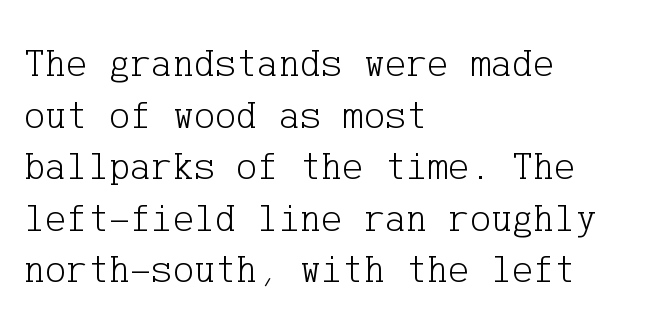
{"serif": "yes", "italic": "no", "bold": "no", "weight": "light", "width": "normal", "stroke_contrast": "low", "x_height": "medium", "underline": "no", "align": "left", "line_spacing": "normal", "line_spacing_ratio": 1.29, "letter_spacing": "normal", "letter_spacing_em": 0.0, "glyph_px": 40}
